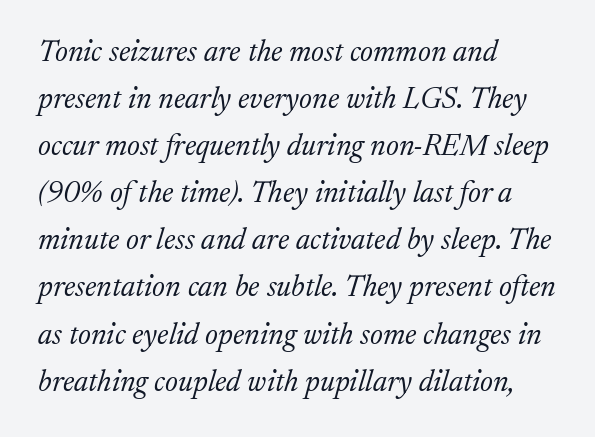
Q: Is the text bold? A: No.
Q: Is the text italic (slanted)? A: Yes, it leans right by about 17 degrees.
Q: Is the typeface a serif or a sans-serif typeface? A: Serif.
Q: Is the text underlined? A: No.
Q: How is the paragraph aligned? A: Left-aligned.
Q: Is the spacing between letters normal or unusually wide? A: Normal.
Q: Is the spacing between lines tight, normal or loose? A: Normal.
Q: Width (condensed, normal, or wide)? A: Normal.
Q: Stroke contrast? A: Medium.
Q: x-height? A: Medium.
Q: Monospaced? A: No.
